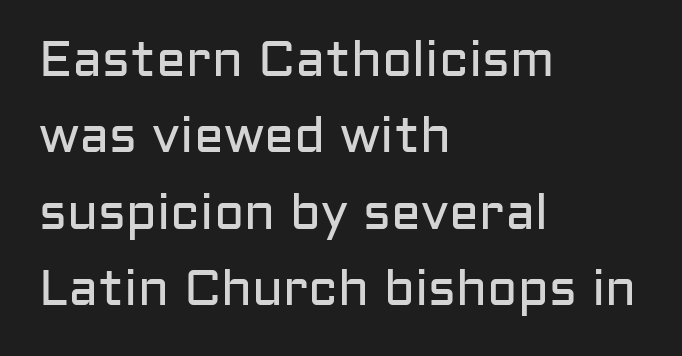
{"serif": "no", "italic": "no", "bold": "no", "weight": "regular", "width": "normal", "stroke_contrast": "low", "x_height": "medium", "monospaced": "no", "underline": "no", "align": "left", "line_spacing": "normal", "line_spacing_ratio": 1.53, "letter_spacing": "normal", "letter_spacing_em": 0.0, "glyph_px": 50}
